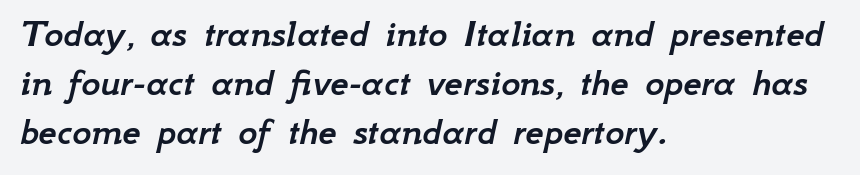
The rendering applies a slant to the glyphs. Think of a printed novel: that variable character pitch is what you see here. The rag falls on the right side of this text block. The foot of each line stays bare and open. Does extra space separate the letters? No, they use regular spacing.
